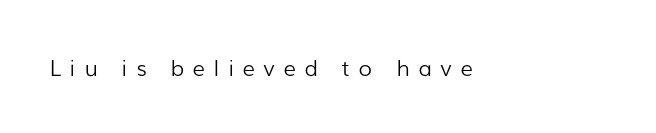
The image shows 22 px text type, upright; set unusually wide letter spacing (+0.4 em), not underlined.
